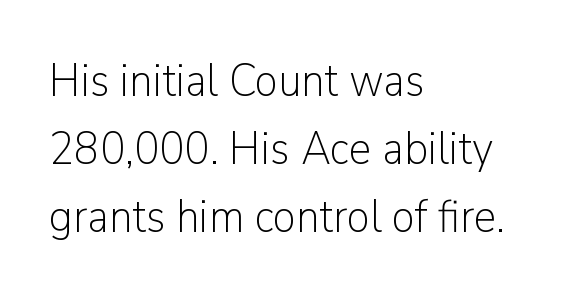
{"serif": "no", "italic": "no", "bold": "no", "weight": "light", "width": "normal", "stroke_contrast": "low", "x_height": "medium", "monospaced": "no", "underline": "no", "align": "left", "line_spacing": "normal", "line_spacing_ratio": 1.48, "letter_spacing": "normal", "letter_spacing_em": 0.0, "glyph_px": 46}
